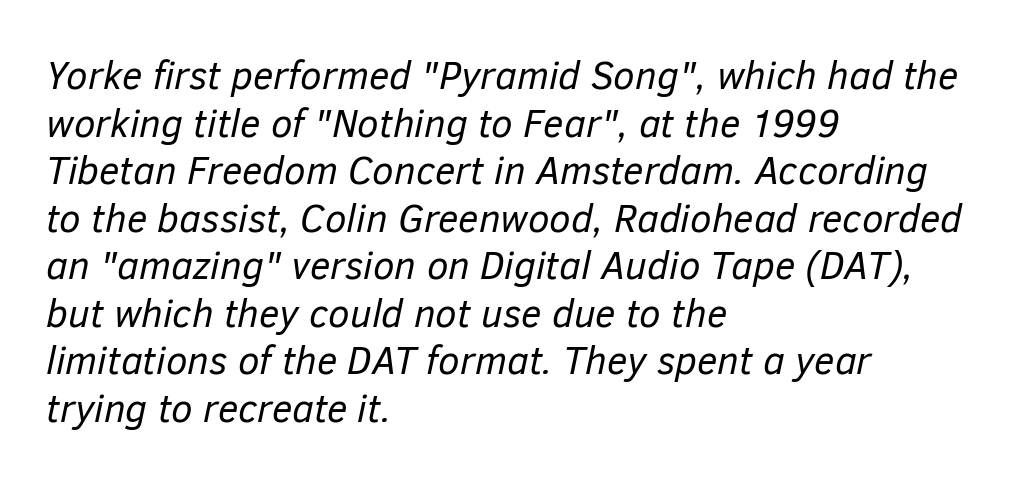
{"italic": "yes", "lean": "right", "slant_degrees": 12, "bold": "no", "weight": "regular", "width": "normal", "stroke_contrast": "low", "x_height": "medium", "monospaced": "no", "underline": "no", "align": "left", "line_spacing_ratio": 1.22, "letter_spacing": "normal", "letter_spacing_em": 0.0, "glyph_px": 39}
